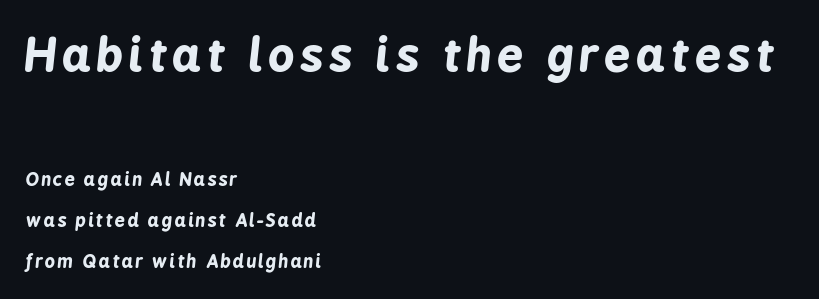
{"italic": "yes", "lean": "right", "slant_degrees": 6, "bold": "yes", "weight": "bold", "width": "condensed", "stroke_contrast": "low", "x_height": "medium", "monospaced": "no", "underline": "no", "align": "left", "line_spacing": "loose", "line_spacing_ratio": 2.28, "larger_block": "first", "size_ratio": 2.56, "glyph_px": 46}
